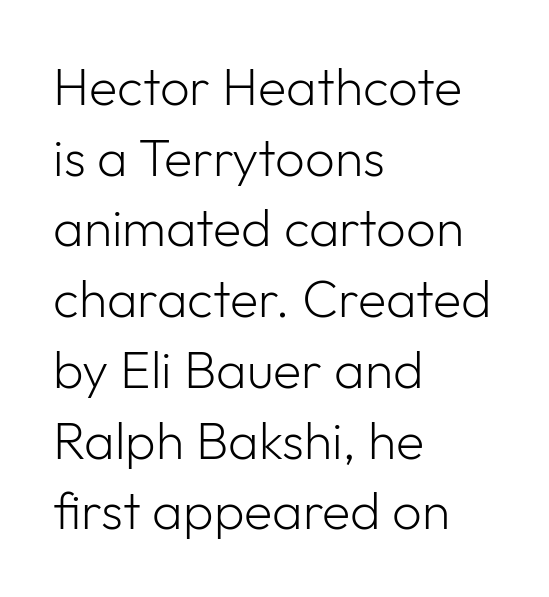
The image shows 52 px light sans-serif type, upright; set left-aligned, normal line spacing (1.36x), normal letter spacing, not underlined; low stroke contrast and a medium x-height.
